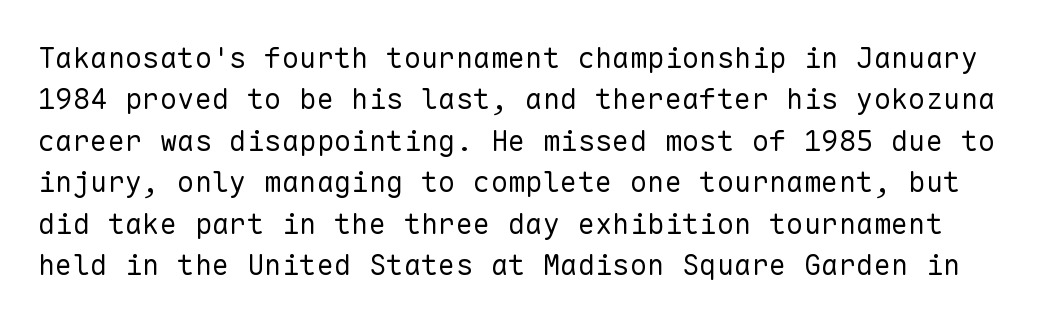
{"serif": "no", "italic": "no", "bold": "no", "weight": "regular", "width": "normal", "stroke_contrast": "low", "x_height": "medium", "monospaced": "yes", "underline": "no", "line_spacing": "normal", "line_spacing_ratio": 1.43, "letter_spacing": "normal", "letter_spacing_em": 0.0, "glyph_px": 29}
